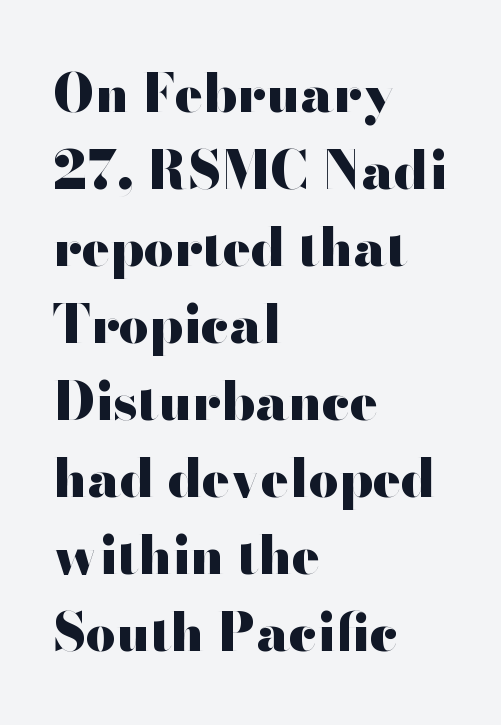
Q: Is the text bold? A: Yes.
Q: Is the text italic (slanted)? A: No, it is upright.
Q: Is the typeface a serif or a sans-serif typeface? A: Sans-serif.
Q: Is the text underlined? A: No.
Q: How is the paragraph aligned? A: Left-aligned.
Q: Is the spacing between letters normal or unusually wide? A: Normal.
Q: Is the spacing between lines tight, normal or loose? A: Normal.
Q: Width (condensed, normal, or wide)? A: Wide.
Q: Stroke contrast? A: High.
Q: x-height? A: Small.
Q: Monospaced? A: No.
